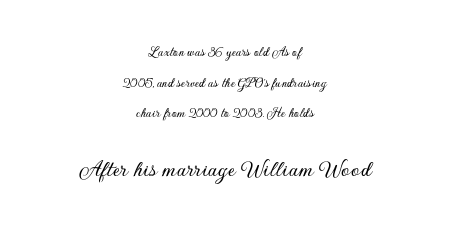
The image shows 24 px text type; set centered, loose line spacing (2.18x), normal letter spacing, not underlined; the second (bottom) block is 1.71x larger.
